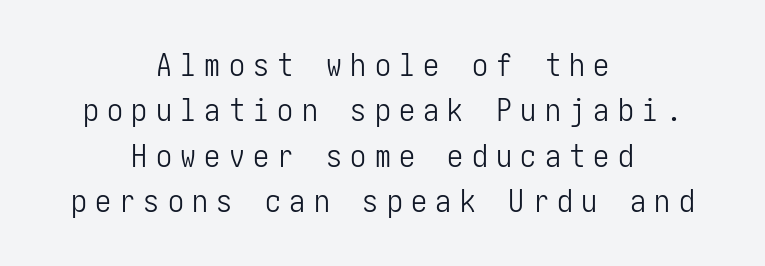
Q: Is the text bold? A: No.
Q: Is the text italic (slanted)? A: No, it is upright.
Q: Is the typeface a serif or a sans-serif typeface? A: Sans-serif.
Q: Is the text underlined? A: No.
Q: How is the paragraph aligned? A: Centered.
Q: Is the spacing between letters normal or unusually wide? A: Unusually wide.
Q: Is the spacing between lines tight, normal or loose? A: Normal.
Q: Width (condensed, normal, or wide)? A: Condensed.
Q: Stroke contrast? A: Low.
Q: x-height? A: Medium.
